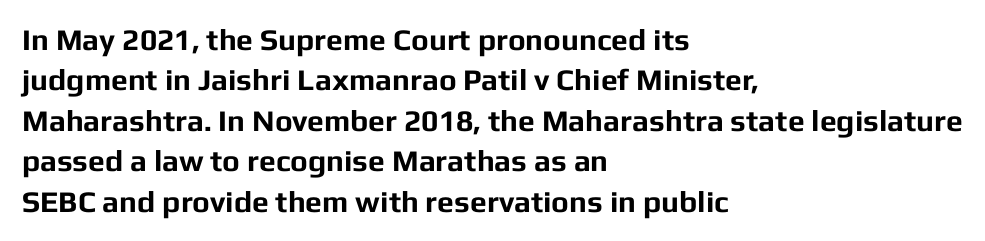
{"serif": "no", "italic": "no", "bold": "yes", "weight": "bold", "width": "normal", "stroke_contrast": "low", "x_height": "medium", "monospaced": "no", "underline": "no", "align": "left", "line_spacing": "normal", "line_spacing_ratio": 1.35, "letter_spacing": "normal", "letter_spacing_em": 0.0, "glyph_px": 30}
